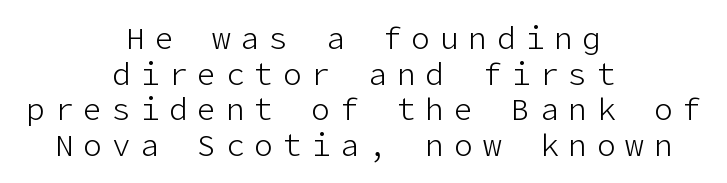
Q: Is the text bold? A: No.
Q: Is the text italic (slanted)? A: No, it is upright.
Q: Is the typeface a serif or a sans-serif typeface? A: Sans-serif.
Q: Is the text underlined? A: No.
Q: How is the paragraph aligned? A: Centered.
Q: Is the spacing between letters normal or unusually wide? A: Unusually wide.
Q: Is the spacing between lines tight, normal or loose? A: Tight.
Q: Width (condensed, normal, or wide)? A: Normal.
Q: Stroke contrast? A: Low.
Q: x-height? A: Medium.
